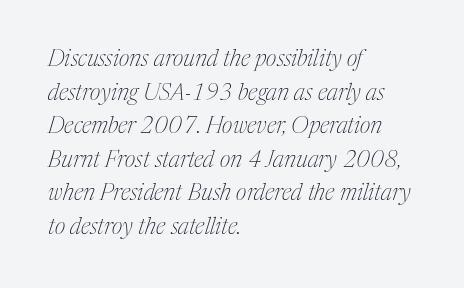
Q: Is the text bold? A: No.
Q: Is the text italic (slanted)? A: Yes, it leans right by about 17 degrees.
Q: Is the text underlined? A: No.
Q: How is the paragraph aligned? A: Left-aligned.
Q: Is the spacing between letters normal or unusually wide? A: Normal.
Q: Is the spacing between lines tight, normal or loose? A: Normal.
